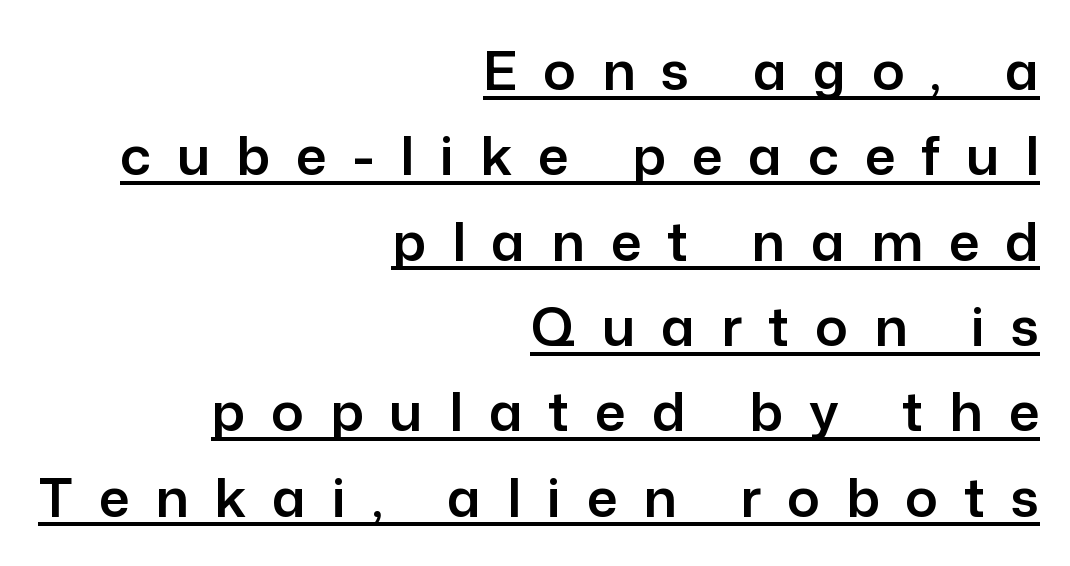
{"serif": "no", "italic": "no", "width": "normal", "stroke_contrast": "low", "x_height": "medium", "monospaced": "no", "underline": "yes", "align": "right", "line_spacing": "normal", "line_spacing_ratio": 1.58, "letter_spacing": "wide", "letter_spacing_em": 0.48, "glyph_px": 54}
